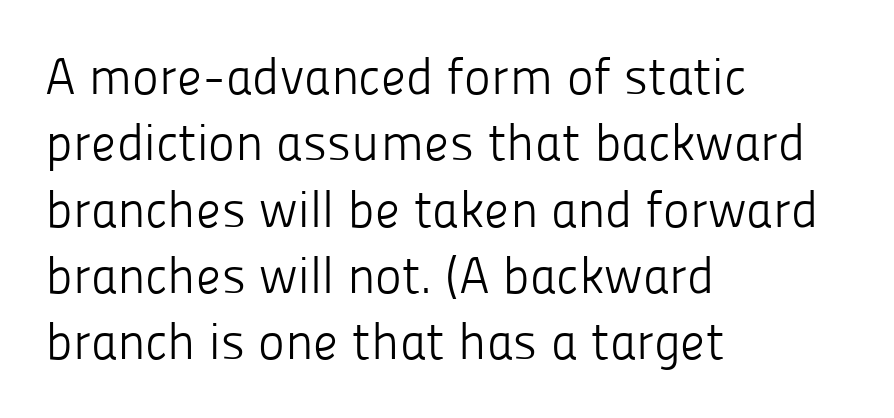
The image shows 51 px light sans-serif type, upright; set left-aligned, normal line spacing (1.3x), normal letter spacing, not underlined; low stroke contrast and a medium x-height.
